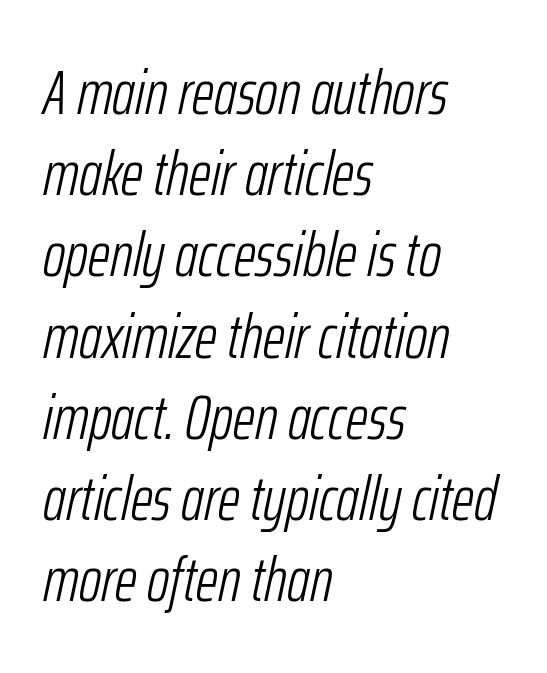
{"italic": "yes", "lean": "right", "slant_degrees": 12, "bold": "no", "weight": "light", "width": "condensed", "stroke_contrast": "low", "x_height": "medium", "monospaced": "no", "underline": "no", "align": "left", "line_spacing": "normal", "line_spacing_ratio": 1.31, "letter_spacing": "normal", "letter_spacing_em": 0.0, "glyph_px": 62}
